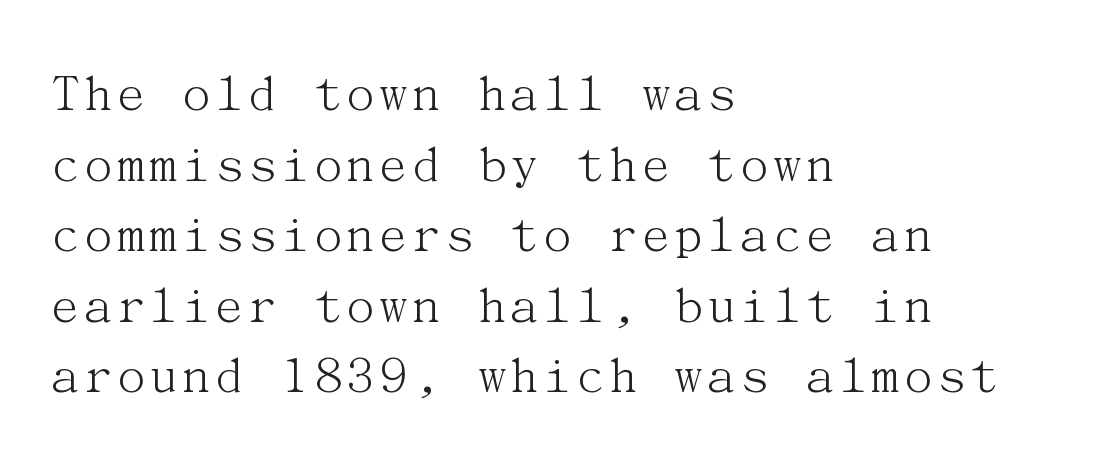
Observe the serifs anchoring each vertical stroke in this sample. The letterforms sit at book weight or below. Letters rest on an invisible, unmarked baseline. What stands out about the letter spacing? Nothing — it is the standard amount. Regarding leading, the lines here are spaced in the standard way.
